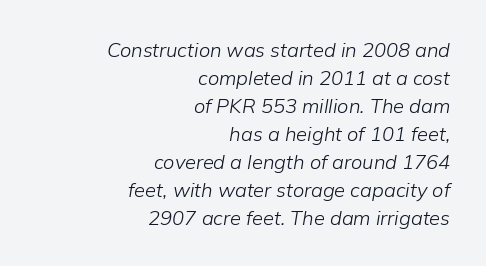
{"italic": "yes", "lean": "right", "slant_degrees": 9, "bold": "no", "underline": "no", "align": "right", "line_spacing": "normal", "line_spacing_ratio": 1.4, "letter_spacing": "normal", "letter_spacing_em": 0.0, "glyph_px": 20}
